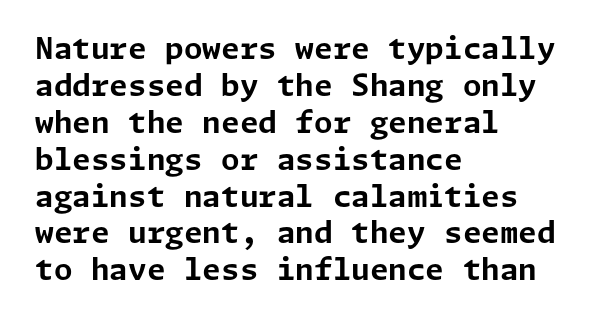
The image shows 30 px bold sans-serif type, upright; set left-aligned, line spacing 1.23x, normal letter spacing, not underlined; low stroke contrast and a medium x-height.
